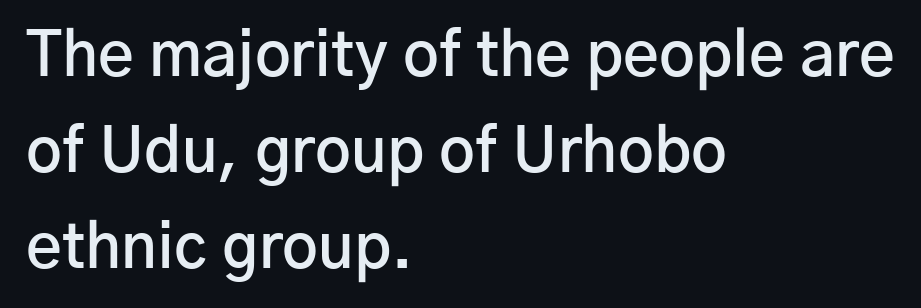
{"serif": "no", "italic": "no", "bold": "semi", "weight": "semibold", "width": "normal", "stroke_contrast": "low", "x_height": "medium", "monospaced": "no", "underline": "no", "align": "left", "line_spacing": "normal", "line_spacing_ratio": 1.55, "letter_spacing": "normal", "letter_spacing_em": 0.0, "glyph_px": 62}
